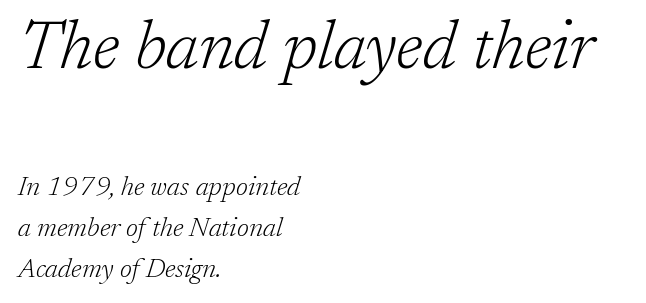
{"serif": "yes", "italic": "yes", "lean": "right", "slant_degrees": 17, "bold": "no", "weight": "light", "width": "normal", "stroke_contrast": "low", "x_height": "medium", "monospaced": "no", "underline": "no", "align": "left", "line_spacing": "normal", "line_spacing_ratio": 1.51, "letter_spacing": "normal", "letter_spacing_em": 0.0, "larger_block": "first", "size_ratio": 2.52, "glyph_px": 68}
